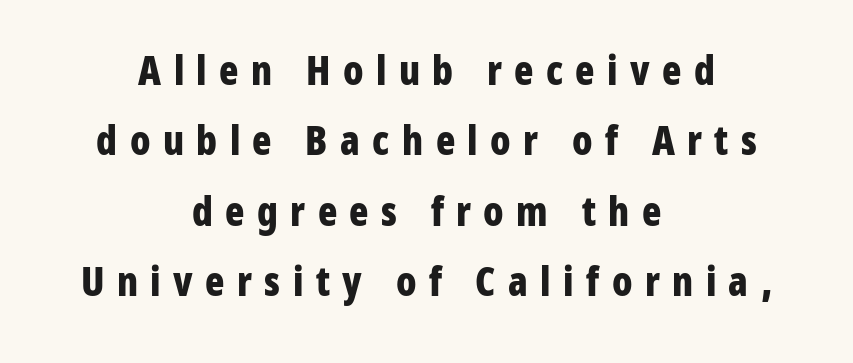
Typesetter's note: full bold, strokes at maximum text heaviness. Short note: letters widely spaced. The passage shown is typed in a proportional face where columns would drift. Italic? Not at all — the glyphs are vertical. Bare-footed words on every line.
